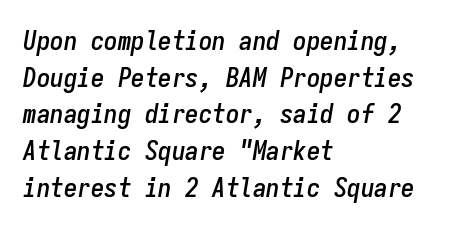
Q: Is the text italic (slanted)? A: Yes, it leans right by about 9 degrees.
Q: Is the text underlined? A: No.
Q: How is the paragraph aligned? A: Left-aligned.
Q: Is the spacing between letters normal or unusually wide? A: Normal.
Q: Is the spacing between lines tight, normal or loose? A: Normal.
